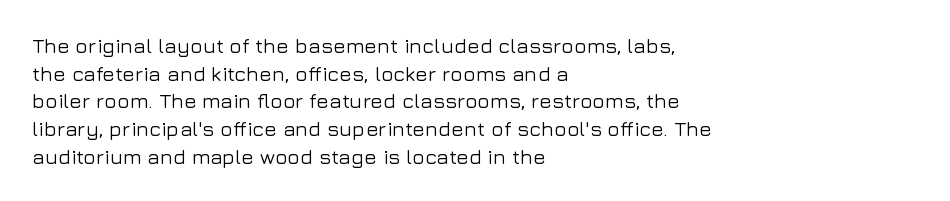
{"italic": "no", "underline": "no", "align": "left", "line_spacing": "normal", "line_spacing_ratio": 1.32, "letter_spacing": "normal", "letter_spacing_em": 0.0, "glyph_px": 21}
